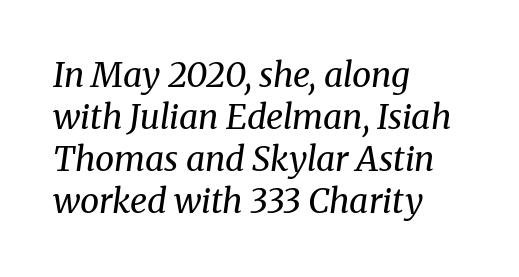
Q: Is the text bold? A: No.
Q: Is the text italic (slanted)? A: Yes, it leans right by about 8 degrees.
Q: Is the typeface a serif or a sans-serif typeface? A: Serif.
Q: Is the text underlined? A: No.
Q: How is the paragraph aligned? A: Left-aligned.
Q: Is the spacing between letters normal or unusually wide? A: Normal.
Q: Width (condensed, normal, or wide)? A: Normal.
Q: Stroke contrast? A: Medium.
Q: x-height? A: Medium.
Q: Monospaced? A: No.
